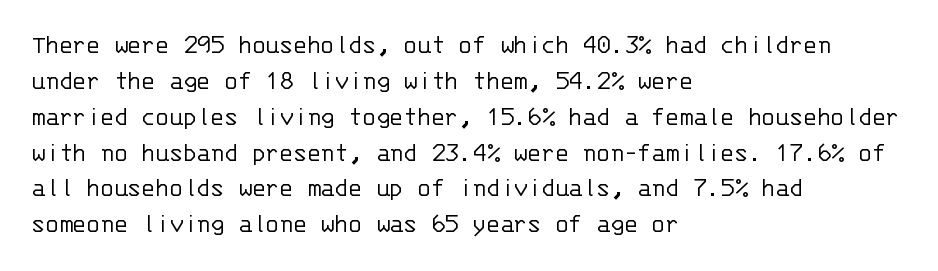
Words appear dense and cohesive because spacing is normal. Horizontally, the lines are justified to the leading edge only. No italicization has been applied; the sample stays upright. The text was rendered using a sans face with plain stroke endings. The foot of each line stays bare and open.
